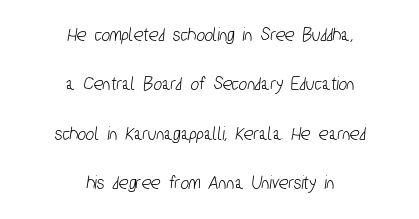
Lines of text with bare space underneath. Successive baselines arrive slowly, with a big drop between each. Words appear dense and cohesive because spacing is normal. Horizontally, the lines are justified to the midpoint only.
